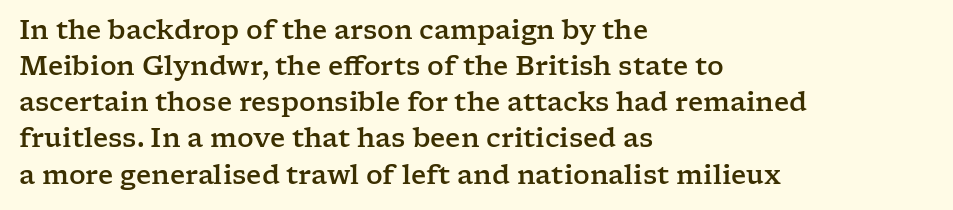
The image shows 26 px text type, upright; set left-aligned, normal line spacing (1.39x), normal letter spacing, not underlined.
